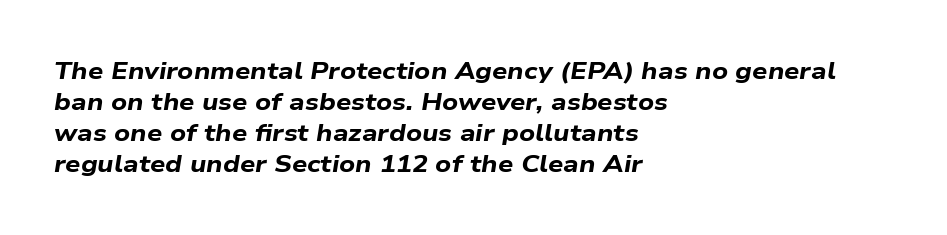
The space directly below the letters is spotless. The sample has been set heavy, in full bold. Italic? Definitely — the glyphs are oblique. Tracking here is standard; glyphs follow each other at the usual distance. Regarding leading, the lines here are spaced in the standard way. Leftover space on each line is placed entirely after the last word.
